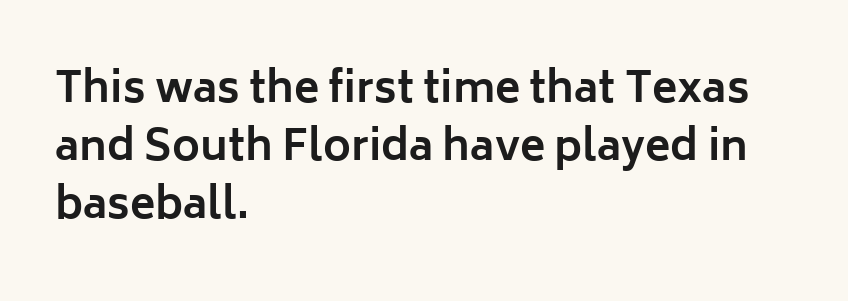
Q: Is the text bold? A: Yes.
Q: Is the text italic (slanted)? A: No, it is upright.
Q: Is the typeface a serif or a sans-serif typeface? A: Sans-serif.
Q: Is the text underlined? A: No.
Q: How is the paragraph aligned? A: Left-aligned.
Q: Is the spacing between letters normal or unusually wide? A: Normal.
Q: Is the spacing between lines tight, normal or loose? A: Normal.
Q: Width (condensed, normal, or wide)? A: Normal.
Q: Stroke contrast? A: Low.
Q: x-height? A: Medium.
Q: Monospaced? A: No.
